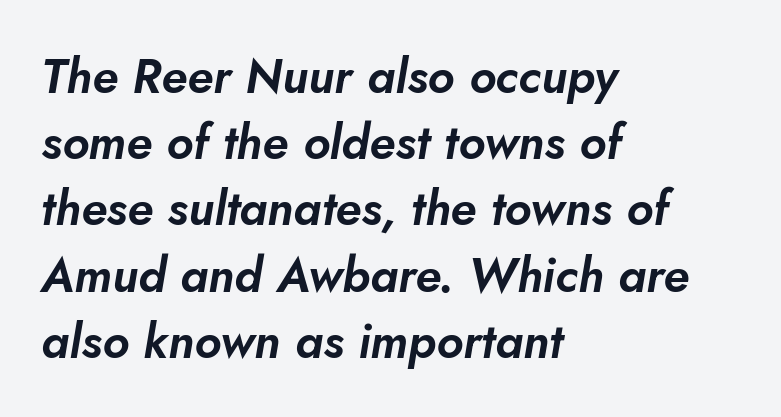
The image shows 48 px text type, italic (leaning right); set left-aligned, normal line spacing (1.38x), normal letter spacing, not underlined; low stroke contrast and a small x-height.
